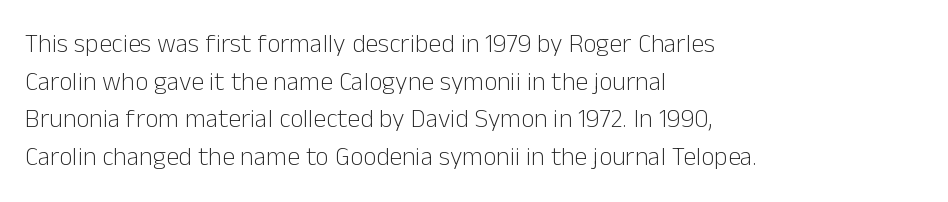
{"italic": "no", "bold": "no", "underline": "no", "align": "left", "line_spacing": "normal", "line_spacing_ratio": 1.45, "letter_spacing": "normal", "letter_spacing_em": 0.0, "glyph_px": 26}
